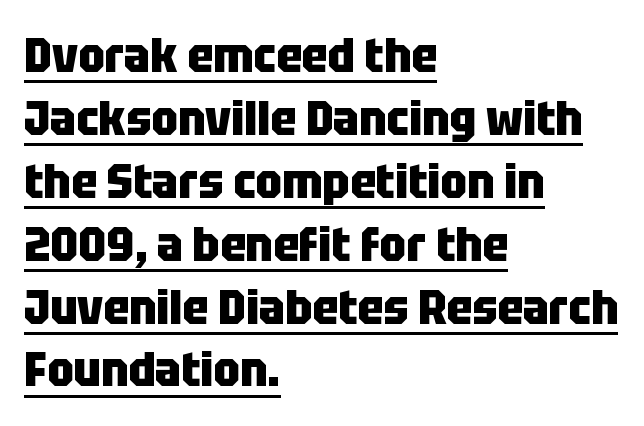
{"serif": "no", "italic": "no", "bold": "yes", "weight": "heavy", "width": "condensed", "stroke_contrast": "low", "x_height": "large", "monospaced": "no", "underline": "yes", "align": "left", "line_spacing": "normal", "line_spacing_ratio": 1.31, "letter_spacing": "normal", "letter_spacing_em": 0.0, "glyph_px": 48}
